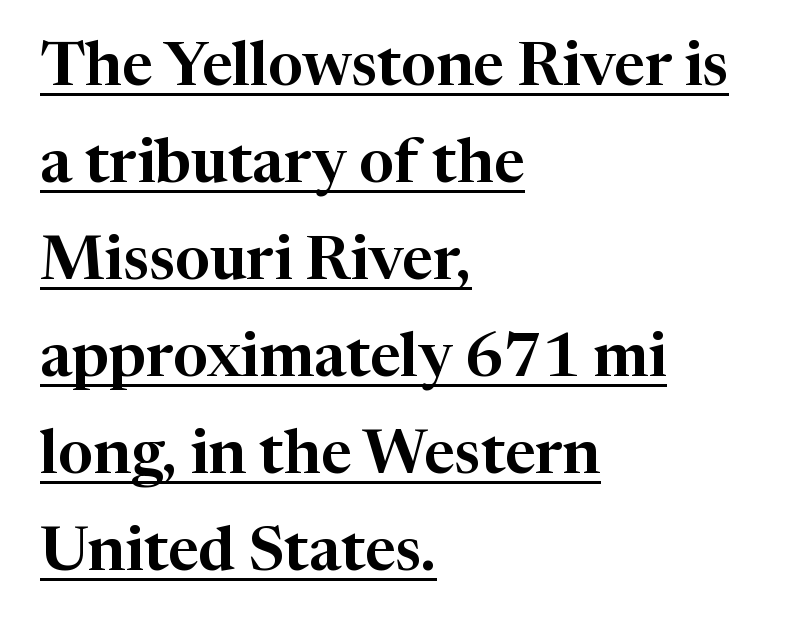
Q: Is the text italic (slanted)? A: No, it is upright.
Q: Is the typeface a serif or a sans-serif typeface? A: Serif.
Q: Is the text underlined? A: Yes.
Q: How is the paragraph aligned? A: Left-aligned.
Q: Is the spacing between letters normal or unusually wide? A: Normal.
Q: Is the spacing between lines tight, normal or loose? A: Normal.
Q: Width (condensed, normal, or wide)? A: Normal.
Q: Stroke contrast? A: High.
Q: x-height? A: Medium.
Q: Monospaced? A: No.
